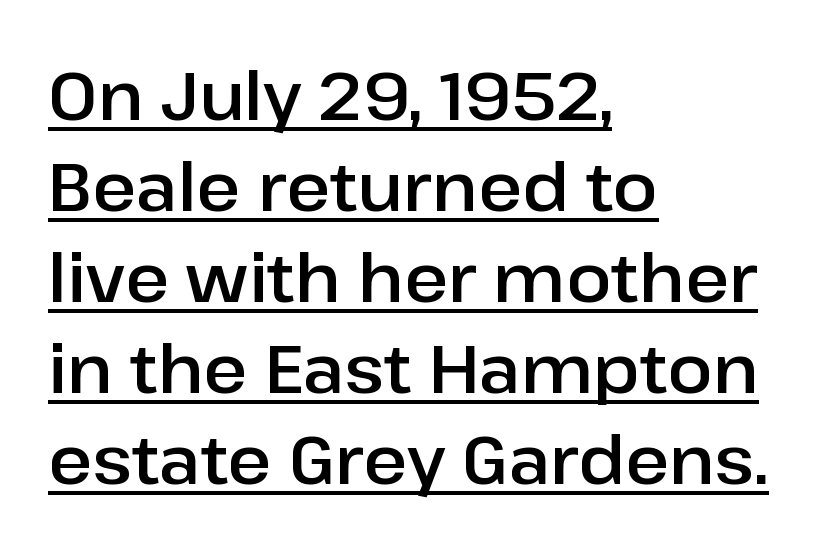
The image shows 67 px sans-serif type, upright; set left-aligned, normal line spacing (1.36x), normal letter spacing, underlined; low stroke contrast and a medium x-height.
